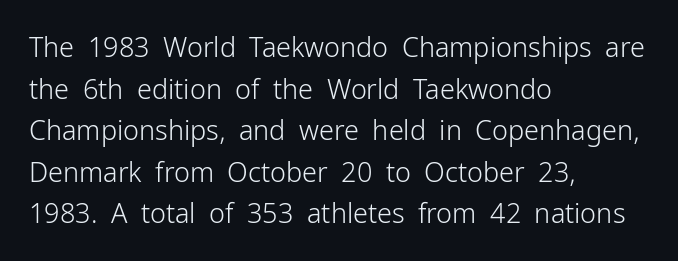
This sample uses an upright cut, with every glyph sitting square on the baseline. Lines of text with bare space underneath. The setting favours the left margin, as ordinary paragraphs usually do. Leading: standard. The typesetting does not lean heavy: it is not bold. You could call the tracking neutral — neither tight nor loose.
